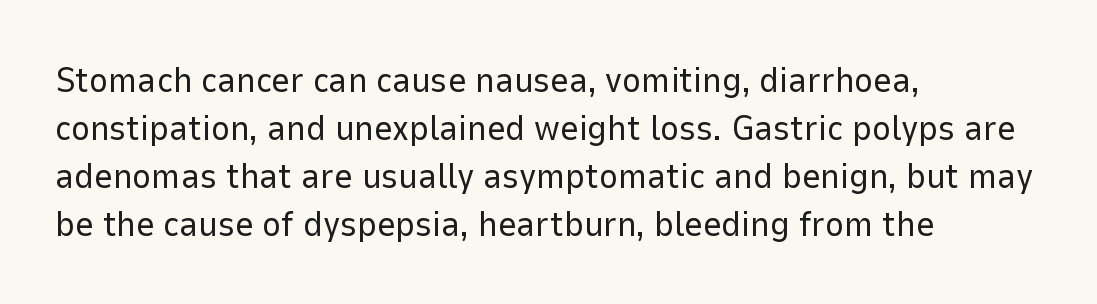
Q: Is the text bold? A: No.
Q: Is the text italic (slanted)? A: No, it is upright.
Q: Is the typeface a serif or a sans-serif typeface? A: Sans-serif.
Q: Is the text underlined? A: No.
Q: How is the paragraph aligned? A: Left-aligned.
Q: Is the spacing between letters normal or unusually wide? A: Normal.
Q: Is the spacing between lines tight, normal or loose? A: Normal.
Q: Width (condensed, normal, or wide)? A: Normal.
Q: Stroke contrast? A: Low.
Q: x-height? A: Medium.
Q: Monospaced? A: No.
